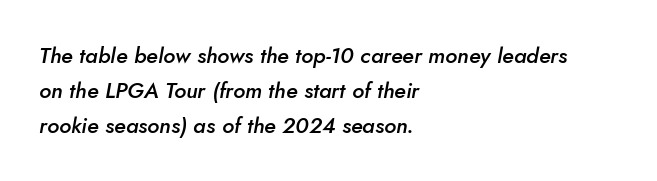
{"italic": "yes", "lean": "right", "slant_degrees": 10, "bold": "semi", "underline": "no", "align": "left", "line_spacing": "normal", "line_spacing_ratio": 1.59, "letter_spacing": "normal", "letter_spacing_em": 0.0, "glyph_px": 22}
